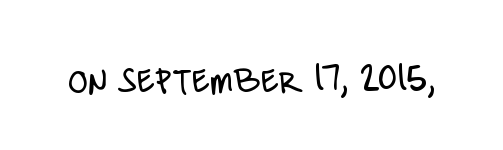
Q: Is the text bold? A: No.
Q: Is the text italic (slanted)? A: No, it is upright.
Q: Is the typeface a serif or a sans-serif typeface? A: Sans-serif.
Q: Is the text underlined? A: No.
Q: Is the spacing between letters normal or unusually wide? A: Normal.
Q: Width (condensed, normal, or wide)? A: Condensed.
Q: Stroke contrast? A: Low.
Q: x-height? A: Large.
Q: Monospaced? A: No.
